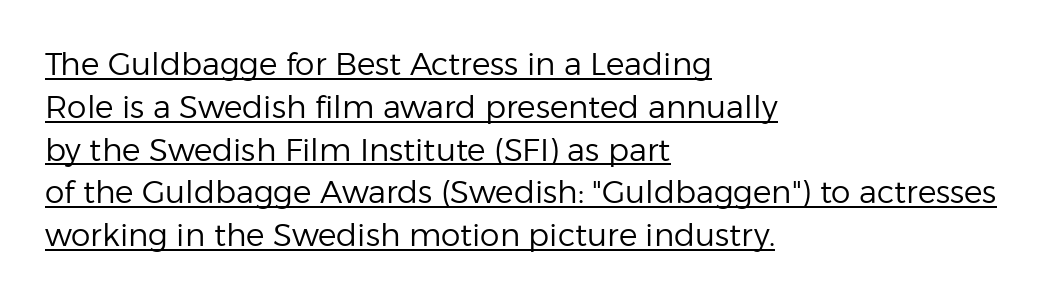
Underline: present. In CSS terms this would be text-align: left. Each letter keeps its own natural width here, so spacing adapts to shape. These lines are composed in type without serifs. Tall strokes in this sample are plumb rather than angled.
